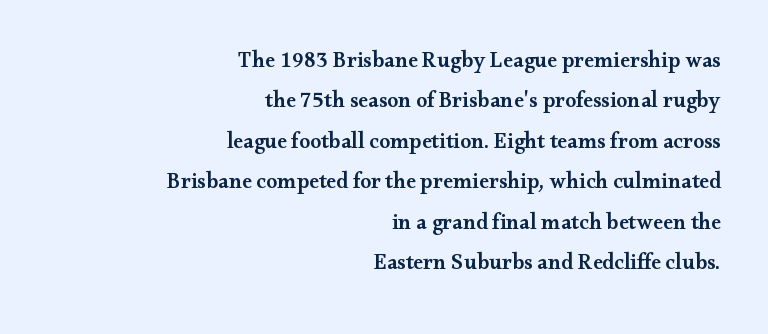
Q: Is the text bold? A: Semi-bold.
Q: Is the text italic (slanted)? A: No, it is upright.
Q: Is the text underlined? A: No.
Q: How is the paragraph aligned? A: Right-aligned.
Q: Is the spacing between letters normal or unusually wide? A: Normal.
